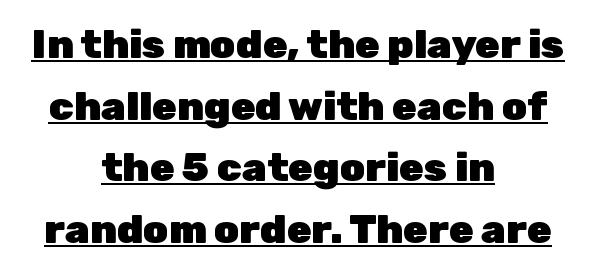
A roman cut, with each character standing at attention. Which margin do the lines hug? Neither — every line sits in the middle. Interline gaps are of average width in this sample. A continuous stroke trails under the words, as in a hyperlink. Varying glyph widths throughout — classic text-font behaviour.
